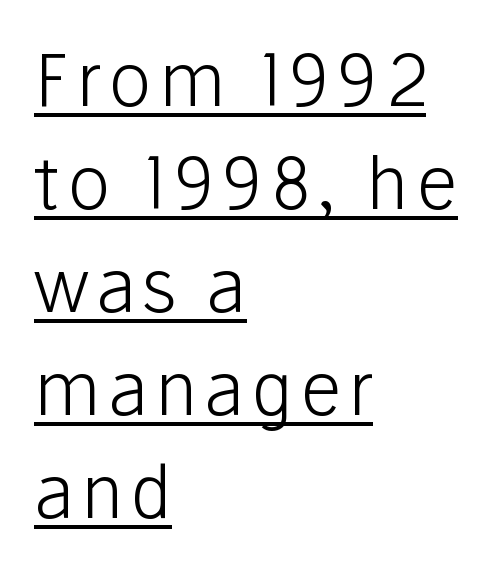
The image shows 72 px light sans-serif type, upright; set left-aligned, normal line spacing (1.43x), underlined; low stroke contrast and a medium x-height.
